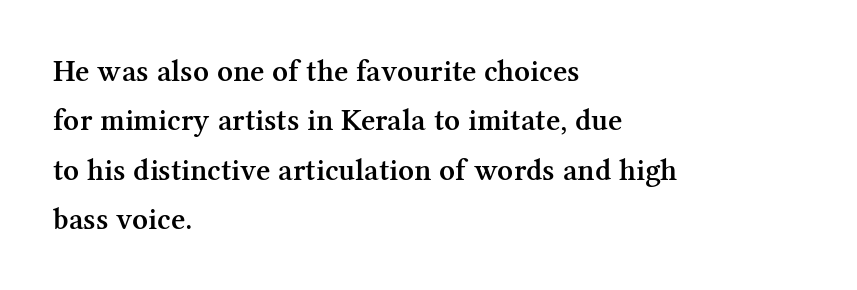
{"serif": "yes", "italic": "no", "bold": "semi", "weight": "semibold", "width": "normal", "stroke_contrast": "medium", "x_height": "medium", "monospaced": "no", "underline": "no", "align": "left", "line_spacing": "normal", "line_spacing_ratio": 1.59, "letter_spacing": "normal", "letter_spacing_em": 0.0, "glyph_px": 31}
